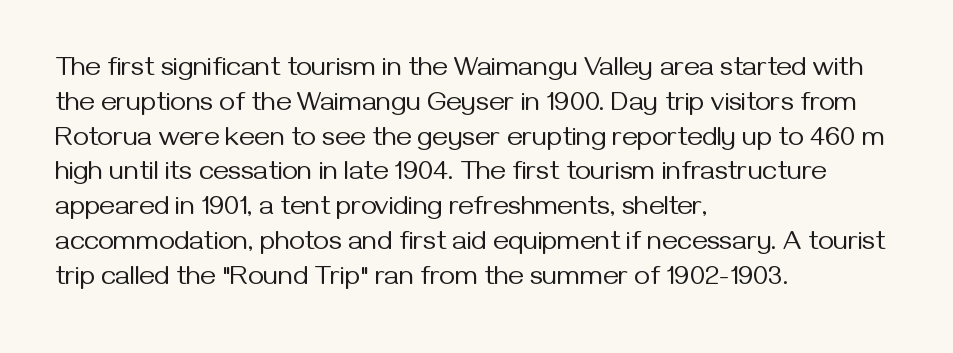
Q: Is the text bold? A: No.
Q: Is the text italic (slanted)? A: No, it is upright.
Q: Is the text underlined? A: No.
Q: How is the paragraph aligned? A: Left-aligned.
Q: Is the spacing between letters normal or unusually wide? A: Normal.
Q: Is the spacing between lines tight, normal or loose? A: Normal.
